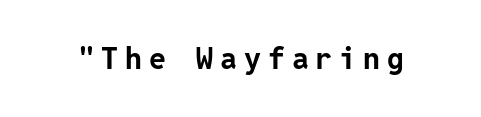
The image shows 30 px bold sans-serif type, upright; set unusually wide letter spacing (+0.23 em), not underlined; low stroke contrast and a medium x-height.
